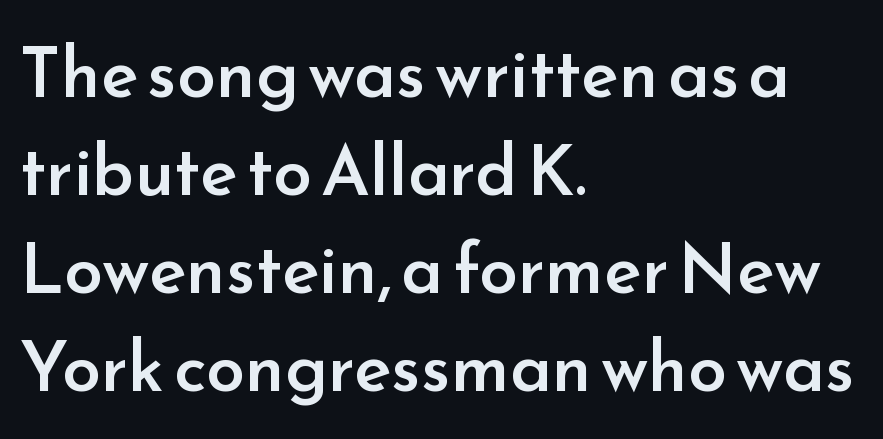
Q: Is the text bold? A: Semi-bold.
Q: Is the text italic (slanted)? A: No, it is upright.
Q: Is the typeface a serif or a sans-serif typeface? A: Sans-serif.
Q: Is the text underlined? A: No.
Q: How is the paragraph aligned? A: Left-aligned.
Q: Is the spacing between letters normal or unusually wide? A: Normal.
Q: Is the spacing between lines tight, normal or loose? A: Normal.
Q: Width (condensed, normal, or wide)? A: Normal.
Q: Stroke contrast? A: Low.
Q: x-height? A: Small.
Q: Monospaced? A: No.
